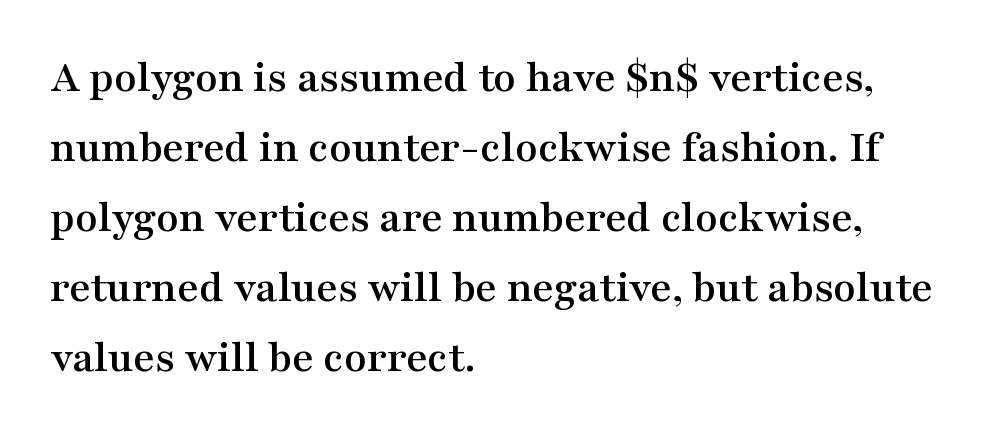
Is the block centered? No — it sits flush against the left margin. The rendering uses natural spacing where letterforms have individual widths. Short note: letters normally spaced. You can tell from the footed stems that serif type was used. The specimen omits any rule beneath the text block's lines. You can tell it's not italic because the verticals are truly vertical.
